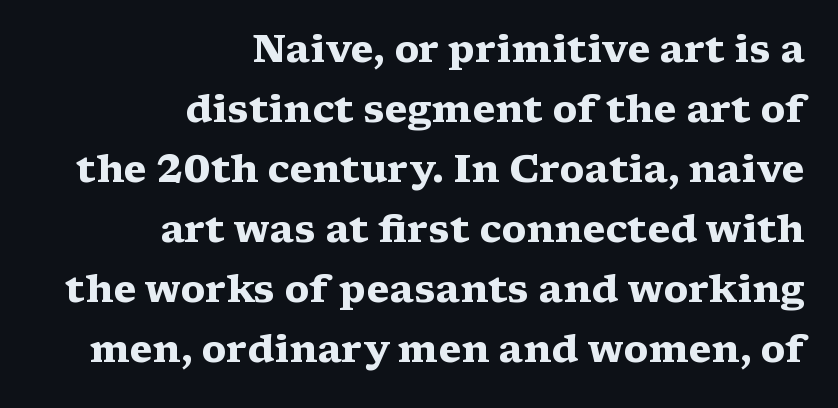
The image shows 38 px heavy, wide serif type, upright; set right-aligned, normal line spacing (1.58x), normal letter spacing, not underlined; medium stroke contrast and a medium x-height.
